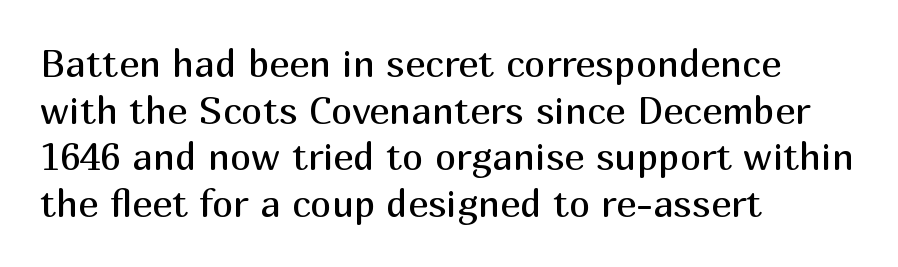
The image shows 38 px regular-weight sans-serif type, upright; set left-aligned, line spacing 1.23x, normal letter spacing, not underlined; medium stroke contrast and a medium x-height.
